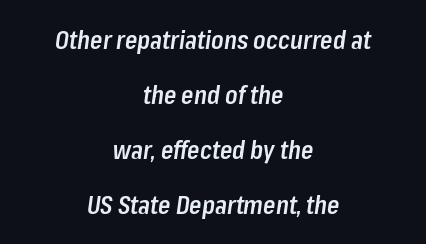
The image shows 25 px text type, italic (leaning right); set centered, loose line spacing (2.2x), normal letter spacing, not underlined.
